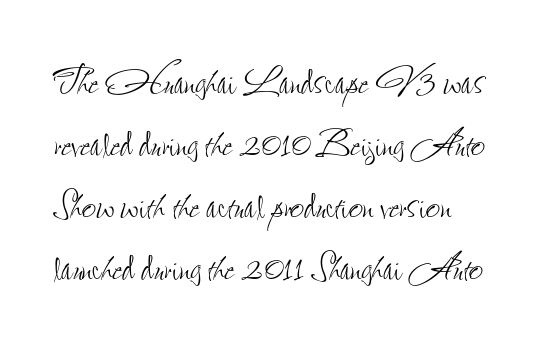
Q: Is the text bold? A: No.
Q: Is the text italic (slanted)? A: Yes.
Q: Is the text underlined? A: No.
Q: Is the spacing between letters normal or unusually wide? A: Normal.
Q: Width (condensed, normal, or wide)? A: Condensed.
Q: Stroke contrast? A: Low.
Q: x-height? A: Small.
Q: Monospaced? A: No.
